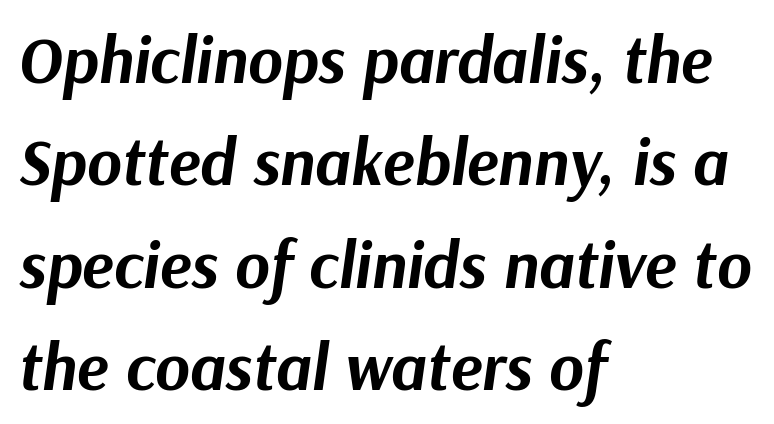
The image shows 66 px bold type, italic (leaning right); set left-aligned, normal line spacing (1.55x), normal letter spacing, not underlined; medium stroke contrast and a medium x-height.
